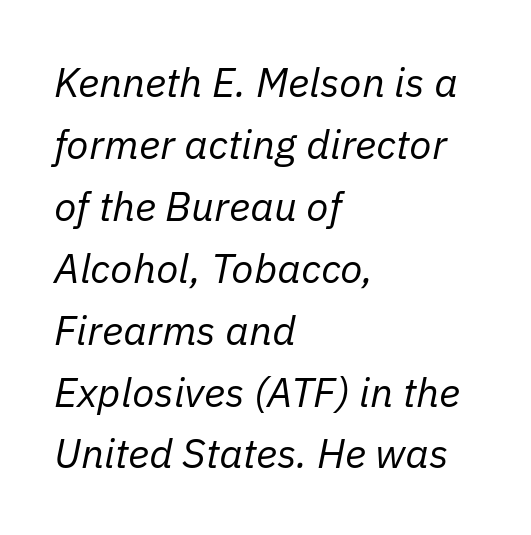
Vertically, the passage feels balanced, rows spaced as you'd expect. The setting favours the left margin, as ordinary paragraphs usually do. Here the designer chose a conventional face with non-uniform glyph widths. An italicized treatment has been applied to the whole sample.
